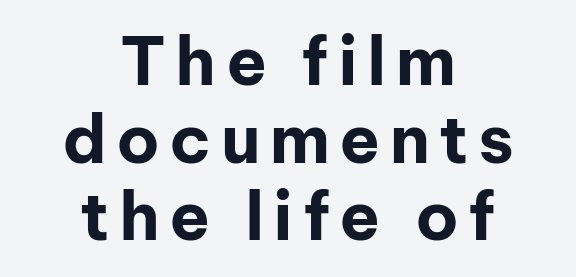
The image shows 67 px bold sans-serif type, upright; set centered, line spacing 1.16x, not underlined; low stroke contrast and a medium x-height.
